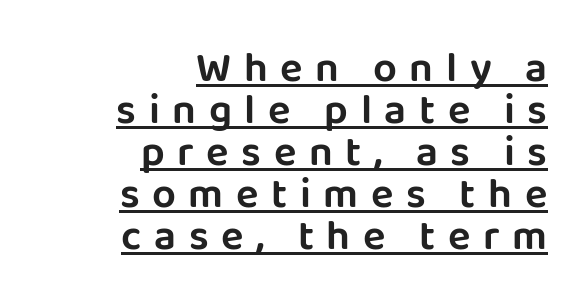
Q: Is the text italic (slanted)? A: No, it is upright.
Q: Is the typeface a serif or a sans-serif typeface? A: Sans-serif.
Q: Is the text underlined? A: Yes.
Q: How is the paragraph aligned? A: Right-aligned.
Q: Is the spacing between letters normal or unusually wide? A: Unusually wide.
Q: Is the spacing between lines tight, normal or loose? A: Tight.
Q: Width (condensed, normal, or wide)? A: Normal.
Q: Stroke contrast? A: Low.
Q: x-height? A: Large.
Q: Monospaced? A: No.
